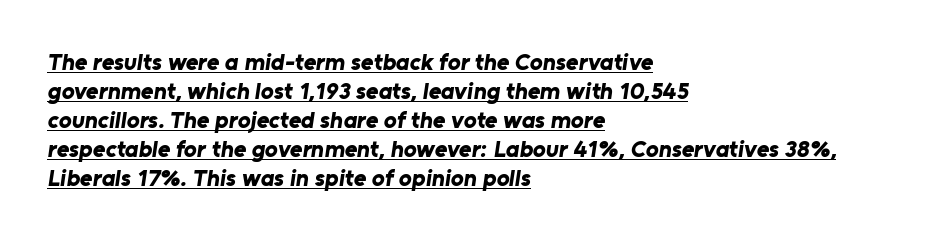
The image shows 24 px bold type; set left-aligned, line spacing 1.21x, normal letter spacing, underlined.
